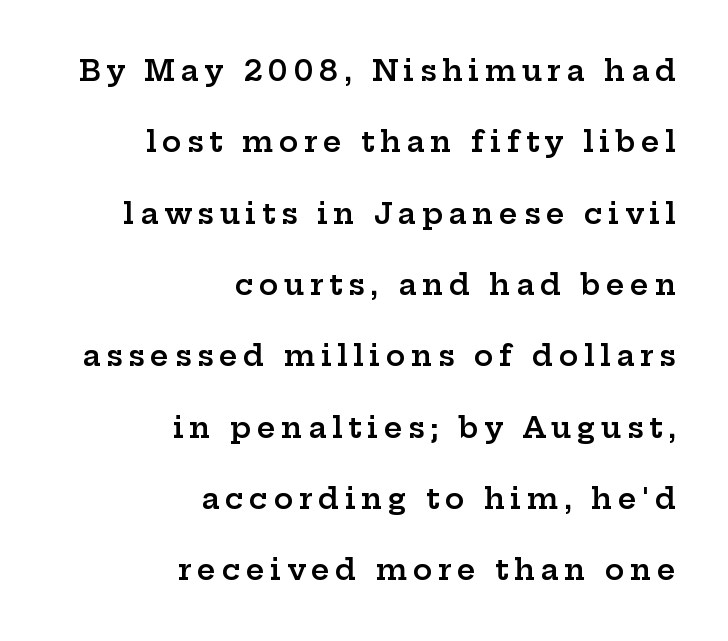
Letterform terminals end in serifs throughout the passage. The glyphs are unaccompanied by any horizontal stroke below them. Style check: upright. Compared with an ordinary text face, these strokes are moderately heavier — a semibold. Regarding leading, the lines here are spaced well apart.
